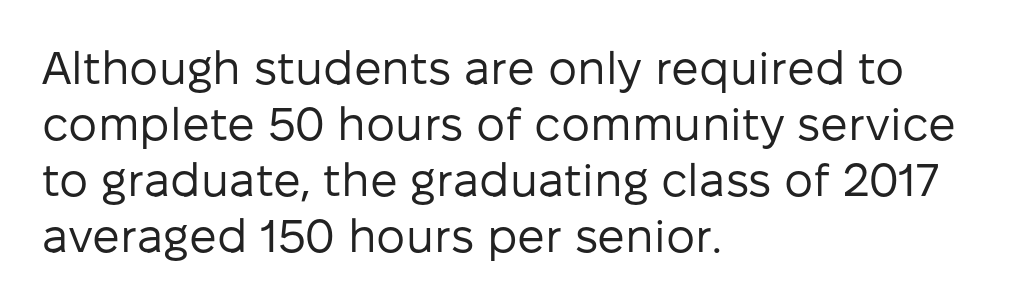
In terms of posture, this sample is upright. The font is comparable to plain body text, perhaps lighter. Nothing sits at the stroke ends, so this counts as sans-serif. Does the copy run flush right? No — it runs flush left.
